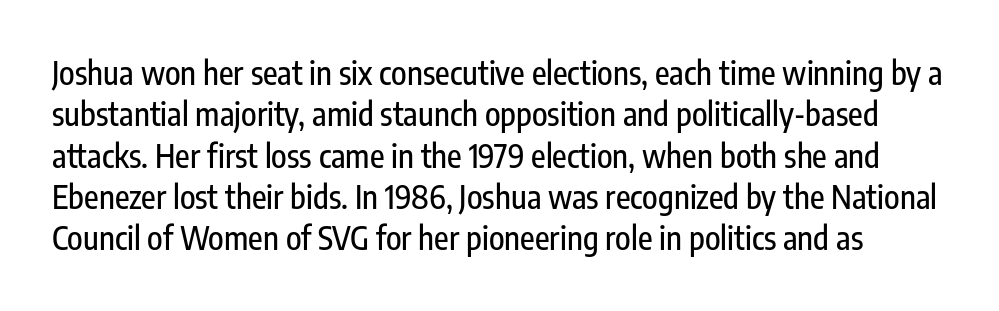
Here the designer chose a conventional face with non-uniform glyph widths. The letters stand upright; this is a roman face. Has an underline been added? It has not. A normal amount of white space separates one row of letters from the next. Classification — sans serif. The gaps between neighbouring characters are ordinary and unremarkable.
